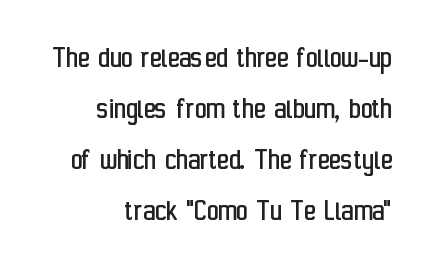
The image shows 32 px regular-weight, condensed sans-serif type, upright; set normal line spacing (1.59x), normal letter spacing, not underlined; low stroke contrast and a medium x-height.
